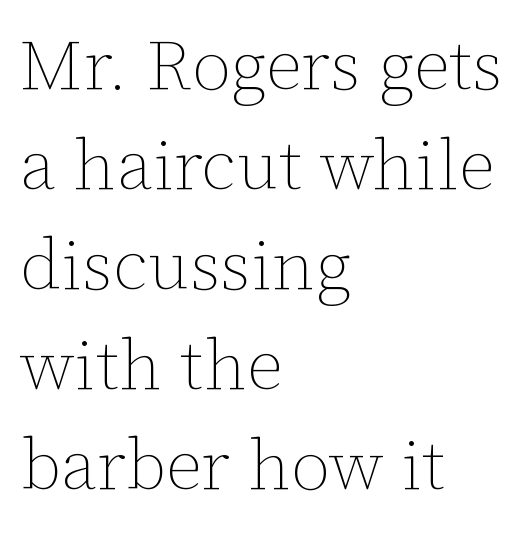
Students, note that the glyphs here touch the page at normal intervals. Is there any slant? The stems are plumb. The face looks like a standard text weight, possibly lighter. The rendering uses natural spacing where letterforms have individual widths. A normal amount of white space separates one row of letters from the next.
